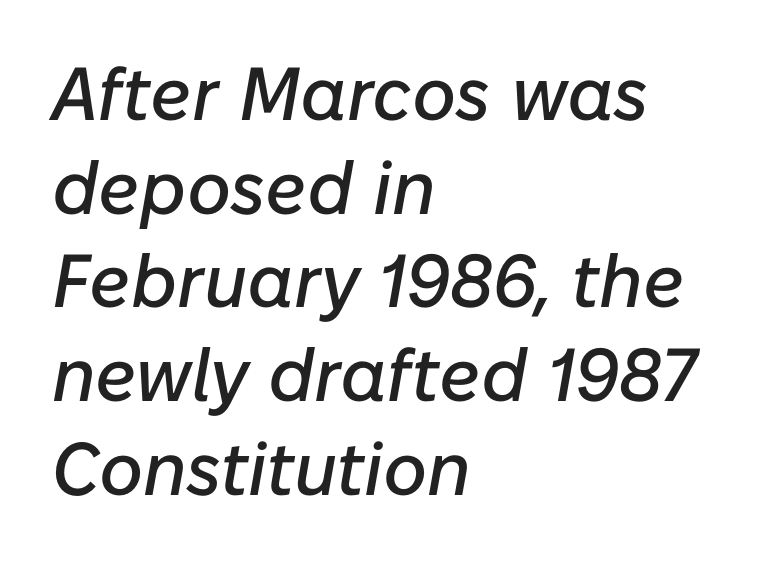
Q: Is the text italic (slanted)? A: Yes, it leans right by about 10 degrees.
Q: Is the text underlined? A: No.
Q: How is the paragraph aligned? A: Left-aligned.
Q: Is the spacing between letters normal or unusually wide? A: Normal.
Q: Is the spacing between lines tight, normal or loose? A: Normal.
Q: Width (condensed, normal, or wide)? A: Normal.
Q: Stroke contrast? A: Low.
Q: x-height? A: Medium.
Q: Monospaced? A: No.
